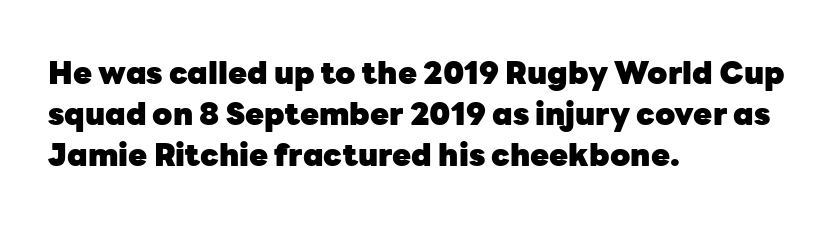
Do the characters align in a grid? No, the font is proportional. Classification — sans serif. Emphasis by weight is at full strength: bold. Summary of vertical rhythm: regular, with standard interline spacing.
